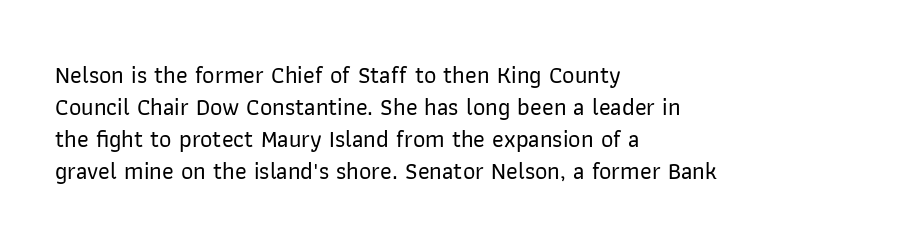
The image shows 24 px text type, upright; set left-aligned, normal line spacing (1.33x), normal letter spacing, not underlined.
